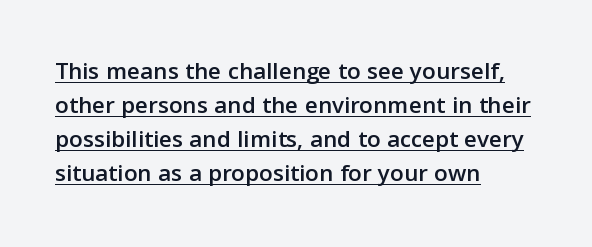
The image shows 25 px text type, upright; set left-aligned, normal line spacing (1.36x), normal letter spacing, underlined.
